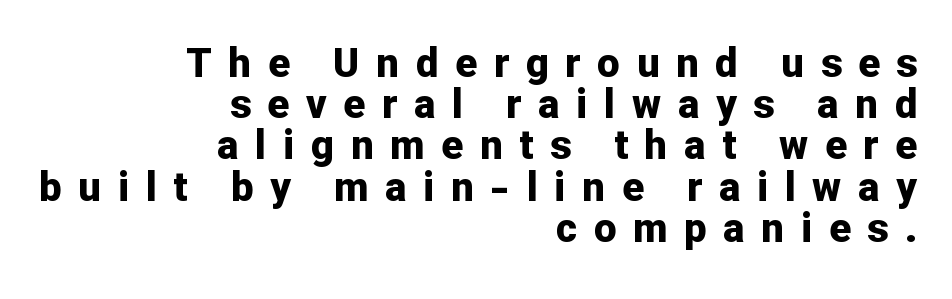
The image shows 40 px bold sans-serif type, upright; set right-aligned, tight line spacing (1.03x), unusually wide letter spacing (+0.42 em), not underlined; low stroke contrast and a medium x-height.
